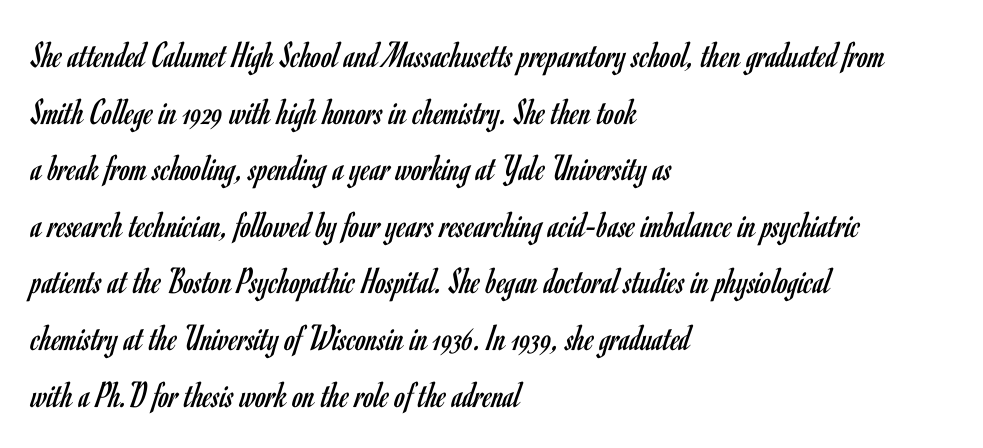
{"serif": "no", "bold": "no", "weight": "regular", "width": "condensed", "stroke_contrast": "low", "x_height": "small", "monospaced": "no", "underline": "no", "align": "left", "line_spacing": "normal", "line_spacing_ratio": 1.49, "letter_spacing": "normal", "letter_spacing_em": 0.0, "glyph_px": 38}
